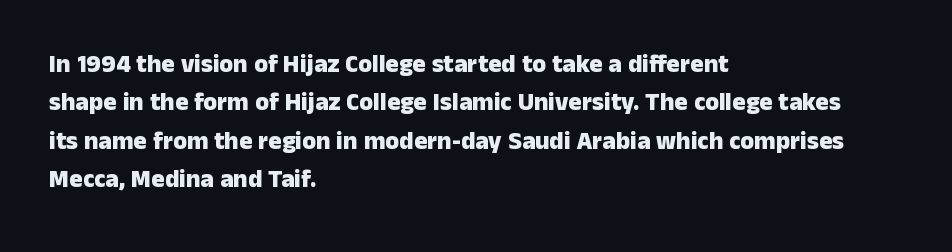
Q: Is the text bold? A: Yes.
Q: Is the text italic (slanted)? A: No, it is upright.
Q: Is the text underlined? A: No.
Q: How is the paragraph aligned? A: Left-aligned.
Q: Is the spacing between letters normal or unusually wide? A: Normal.
Q: Is the spacing between lines tight, normal or loose? A: Normal.
